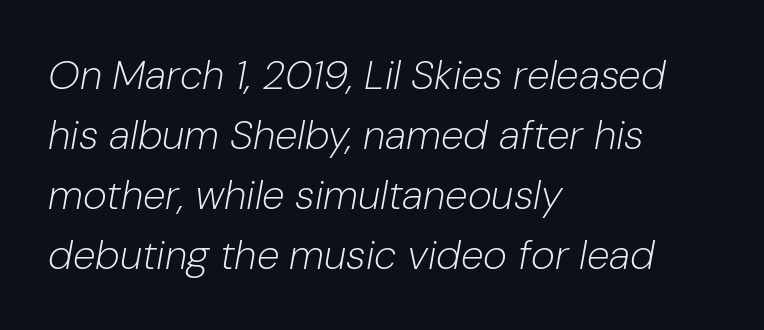
Q: Is the text bold? A: No.
Q: Is the text italic (slanted)? A: Yes, it leans right by about 10 degrees.
Q: Is the text underlined? A: No.
Q: How is the paragraph aligned? A: Left-aligned.
Q: Is the spacing between letters normal or unusually wide? A: Normal.
Q: Is the spacing between lines tight, normal or loose? A: Normal.
Q: Width (condensed, normal, or wide)? A: Normal.
Q: Stroke contrast? A: Low.
Q: x-height? A: Medium.
Q: Monospaced? A: No.
